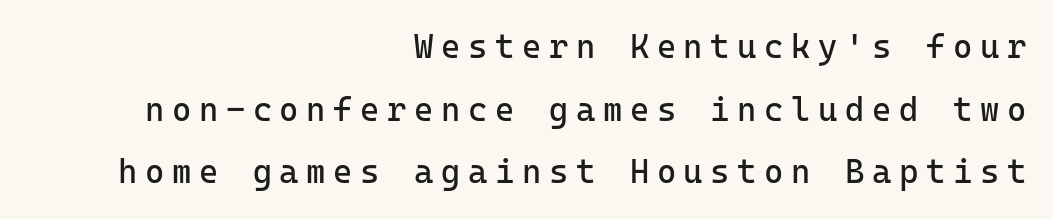
Horizontally, the lines are justified to the trailing edge only. The area under the type is left untouched. Loose tracking; the words dissolve into strings of separated letters. The weight would be labelled regular, book, light, or lighter still.
